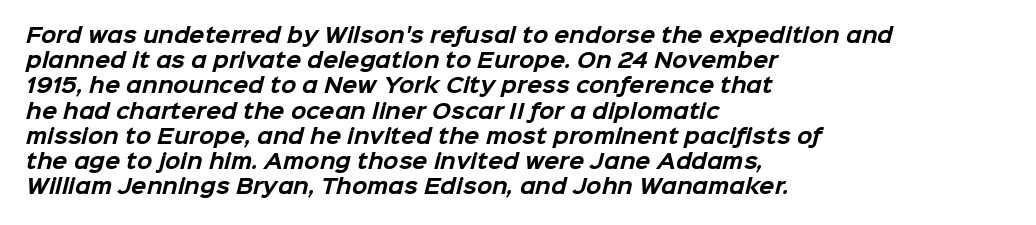
{"bold": "yes", "underline": "no", "align": "left", "line_spacing": "normal", "line_spacing_ratio": 1.26, "letter_spacing": "normal", "letter_spacing_em": 0.0, "glyph_px": 20}
